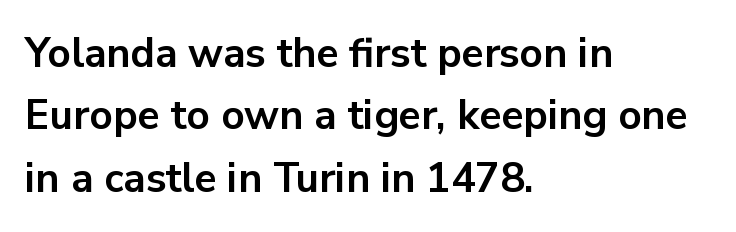
Q: Is the text bold? A: Yes.
Q: Is the text italic (slanted)? A: No, it is upright.
Q: Is the typeface a serif or a sans-serif typeface? A: Sans-serif.
Q: Is the text underlined? A: No.
Q: How is the paragraph aligned? A: Left-aligned.
Q: Is the spacing between letters normal or unusually wide? A: Normal.
Q: Is the spacing between lines tight, normal or loose? A: Normal.
Q: Width (condensed, normal, or wide)? A: Normal.
Q: Stroke contrast? A: Low.
Q: x-height? A: Medium.
Q: Monospaced? A: No.
